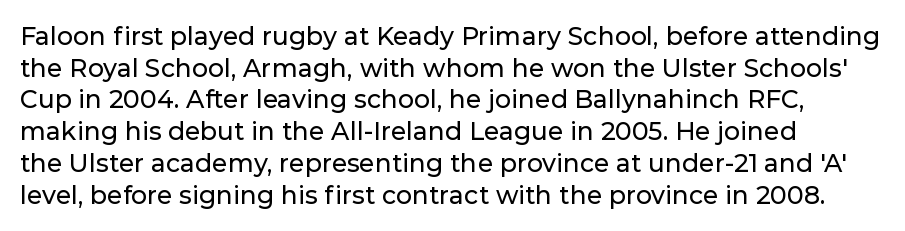
The image shows 25 px text type, upright; set left-aligned, normal line spacing (1.27x), normal letter spacing, not underlined.
